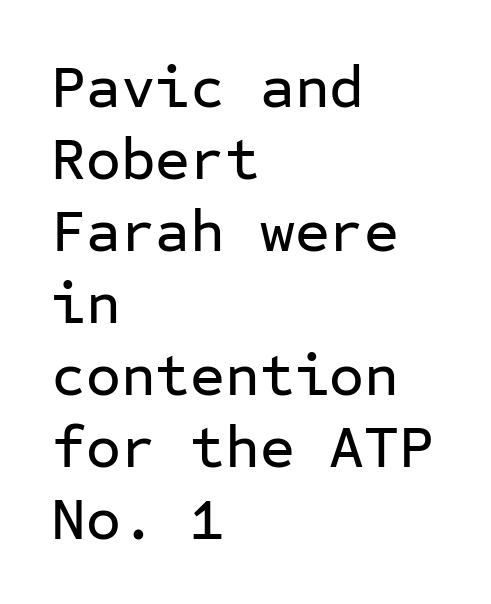
Q: Is the text italic (slanted)? A: No, it is upright.
Q: Is the typeface a serif or a sans-serif typeface? A: Sans-serif.
Q: Is the text underlined? A: No.
Q: How is the paragraph aligned? A: Left-aligned.
Q: Is the spacing between letters normal or unusually wide? A: Normal.
Q: Width (condensed, normal, or wide)? A: Normal.
Q: Stroke contrast? A: Low.
Q: x-height? A: Medium.
Q: Monospaced? A: Yes.
